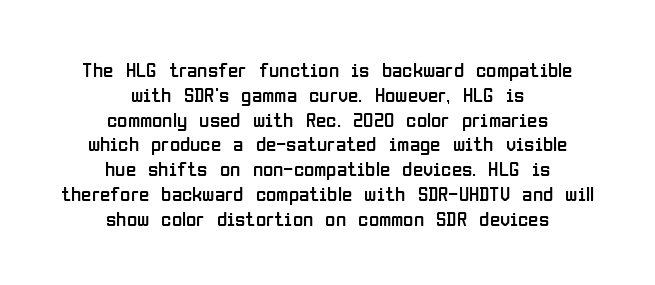
Q: Is the text bold? A: No.
Q: Is the text italic (slanted)? A: No, it is upright.
Q: Is the text underlined? A: No.
Q: How is the paragraph aligned? A: Centered.
Q: Is the spacing between letters normal or unusually wide? A: Normal.
